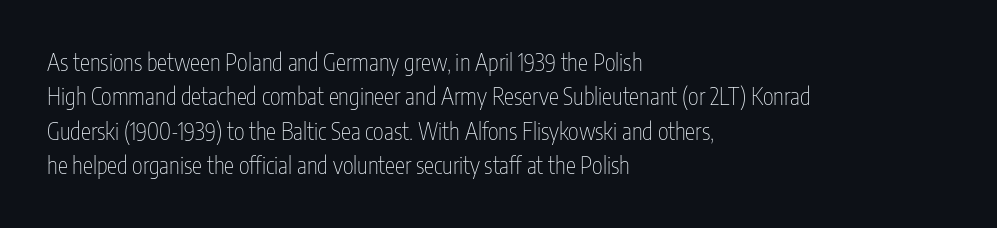
Q: Is the text bold? A: No.
Q: Is the text italic (slanted)? A: No, it is upright.
Q: Is the text underlined? A: No.
Q: How is the paragraph aligned? A: Left-aligned.
Q: Is the spacing between letters normal or unusually wide? A: Normal.
Q: Is the spacing between lines tight, normal or loose? A: Normal.
